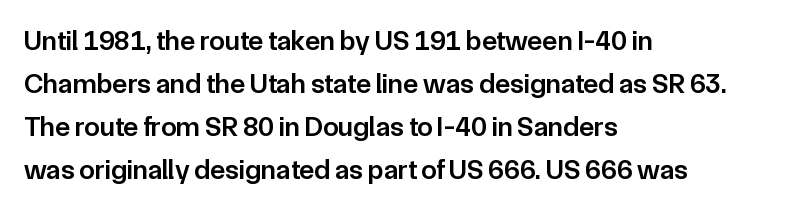
The image shows 28 px semibold sans-serif type, upright; set left-aligned, normal line spacing (1.54x), normal letter spacing, not underlined; low stroke contrast and a medium x-height.
